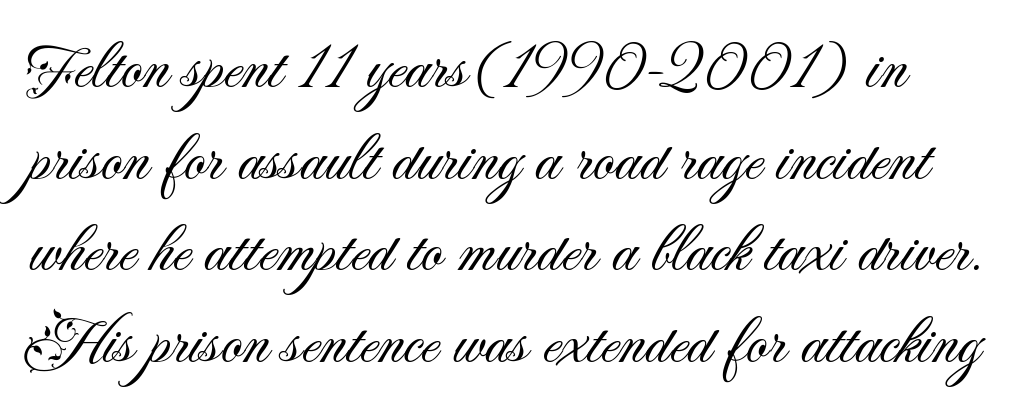
The image shows 66 px light sans-serif type; set normal line spacing (1.39x), normal letter spacing, not underlined; medium stroke contrast and a small x-height.
